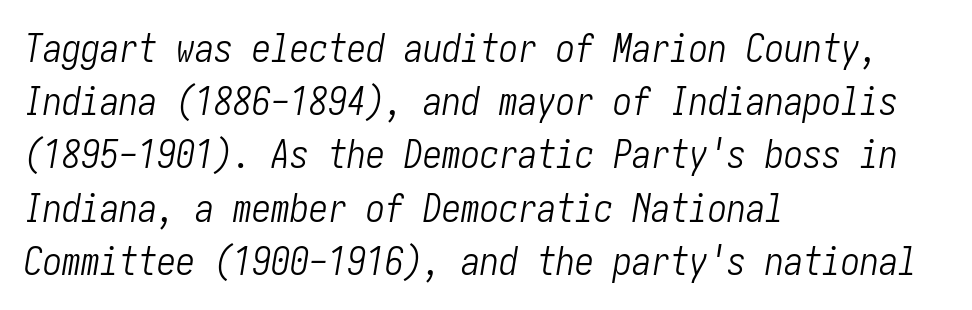
Quick note: underline off. Leftover space on each line is placed entirely after the last word. Inter-character spacing is left at the font's built-in metrics. The designer left line spacing at the default.
